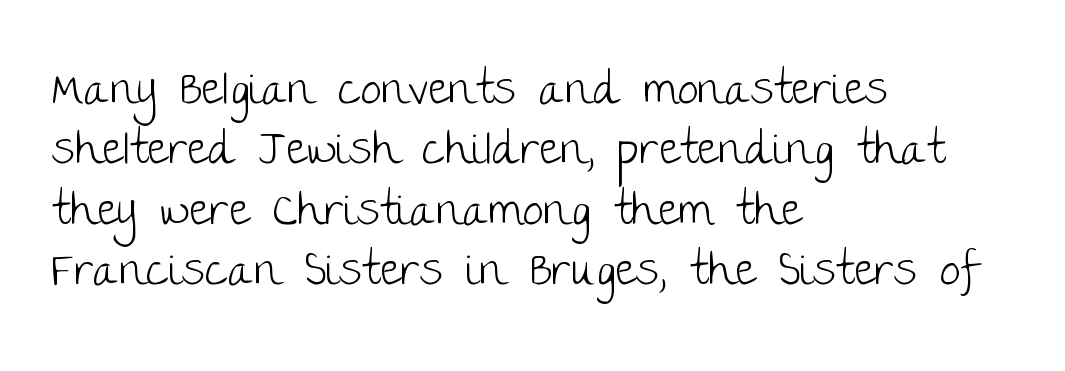
Q: Is the text bold? A: No.
Q: Is the text italic (slanted)? A: No, it is upright.
Q: Is the typeface a serif or a sans-serif typeface? A: Sans-serif.
Q: Is the text underlined? A: No.
Q: How is the paragraph aligned? A: Left-aligned.
Q: Is the spacing between letters normal or unusually wide? A: Normal.
Q: Is the spacing between lines tight, normal or loose? A: Normal.
Q: Width (condensed, normal, or wide)? A: Normal.
Q: Stroke contrast? A: Low.
Q: x-height? A: Large.
Q: Monospaced? A: No.
